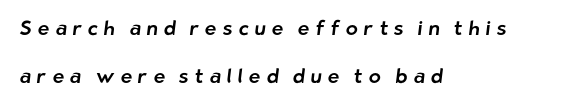
{"underline": "no", "align": "left", "line_spacing": "loose", "line_spacing_ratio": 2.38, "letter_spacing": "wide", "letter_spacing_em": 0.29, "glyph_px": 20}
